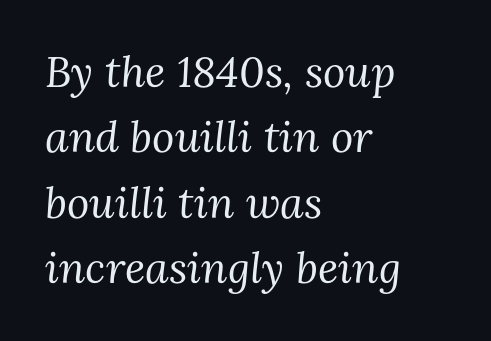
Q: Is the text bold? A: No.
Q: Is the text italic (slanted)? A: Yes, it leans right by about 3 degrees.
Q: Is the typeface a serif or a sans-serif typeface? A: Serif.
Q: Is the text underlined? A: No.
Q: How is the paragraph aligned? A: Left-aligned.
Q: Is the spacing between letters normal or unusually wide? A: Normal.
Q: Is the spacing between lines tight, normal or loose? A: Normal.
Q: Width (condensed, normal, or wide)? A: Normal.
Q: Stroke contrast? A: Medium.
Q: x-height? A: Medium.
Q: Monospaced? A: No.
